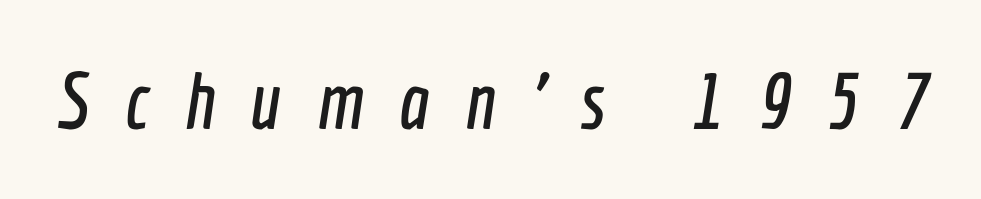
Q: Is the typeface a serif or a sans-serif typeface? A: Sans-serif.
Q: Is the text underlined? A: No.
Q: Is the spacing between letters normal or unusually wide? A: Unusually wide.
Q: Width (condensed, normal, or wide)? A: Condensed.
Q: x-height? A: Medium.
Q: Monospaced? A: No.
